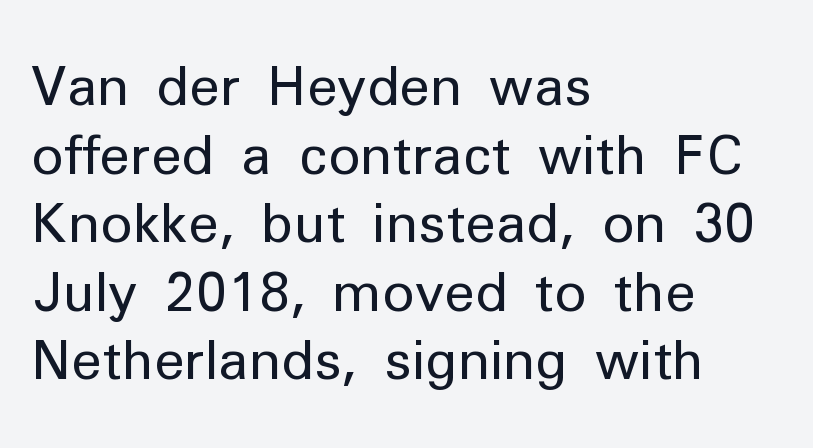
Heaviness? Minimal to ordinary, like unemphasized prose. Designer's note — italics off, roman on. Normally led — the rows are evenly, conventionally spaced. If you drew a ruler down the left edge, every line would touch it.
